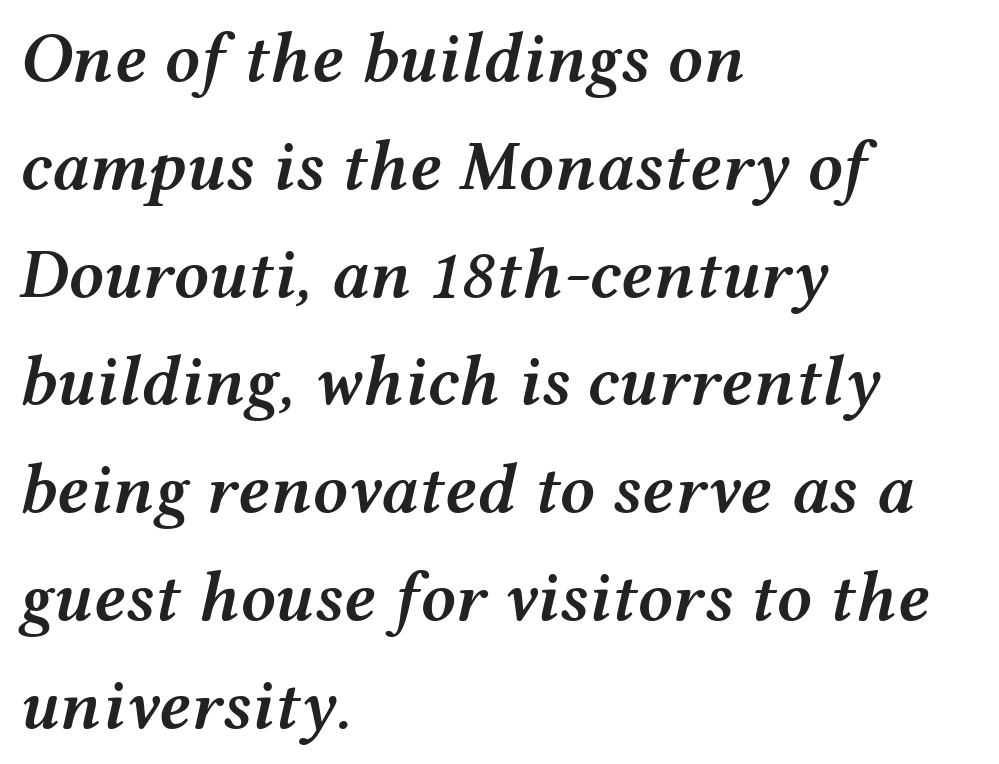
{"italic": "yes", "lean": "right", "slant_degrees": 12, "bold": "semi", "weight": "semibold", "width": "wide", "stroke_contrast": "medium", "x_height": "medium", "monospaced": "no", "underline": "no", "align": "left", "line_spacing": "normal", "line_spacing_ratio": 1.54, "letter_spacing": "normal", "letter_spacing_em": 0.0, "glyph_px": 70}
